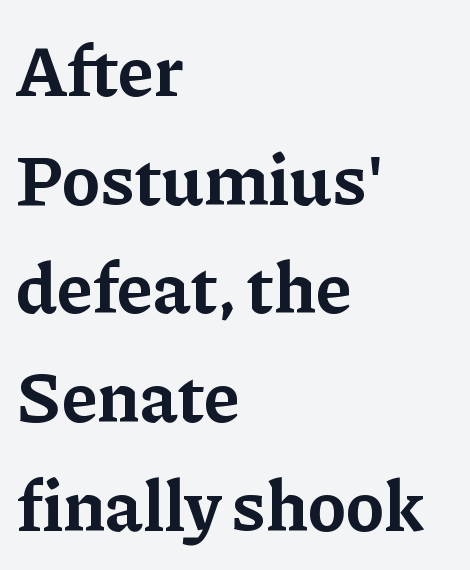
The image shows 72 px bold serif type, upright; set left-aligned, normal line spacing (1.51x), normal letter spacing, not underlined; low stroke contrast and a medium x-height.
